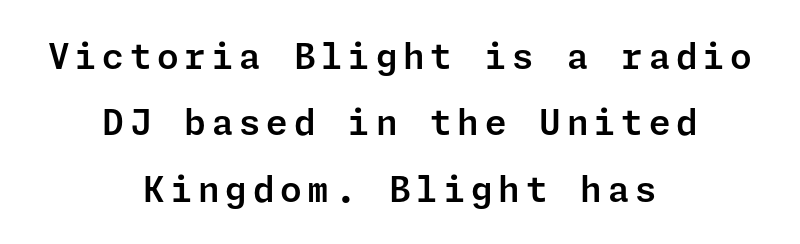
{"serif": "no", "italic": "no", "width": "normal", "stroke_contrast": "low", "x_height": "medium", "underline": "no", "align": "center", "line_spacing": "loose", "line_spacing_ratio": 1.9, "glyph_px": 35}
